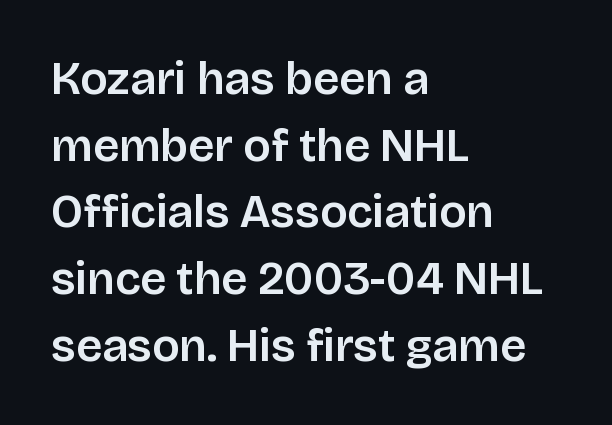
The image shows 46 px sans-serif type, upright; set left-aligned, normal line spacing (1.45x), normal letter spacing, not underlined; low stroke contrast and a large x-height.
